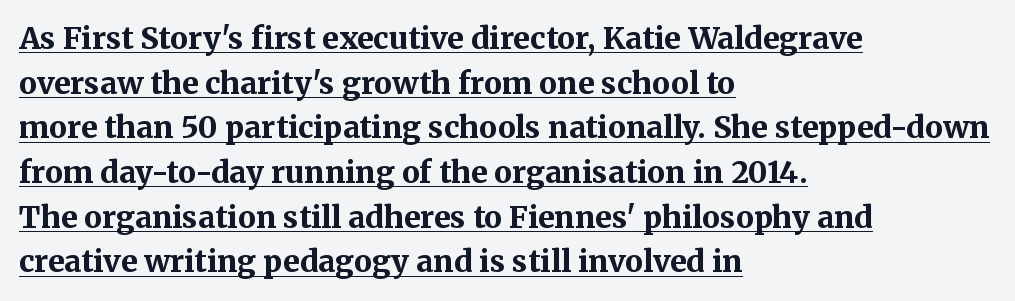
The face used here has the dense, thick strokes of a bold. Is there any slant? The stems are plumb. Compared with a centered layout, this one pins lines to the left instead. The sample's only ornament is a line tracing under the words. In terms of leading, this rendering sits right in the middle.
